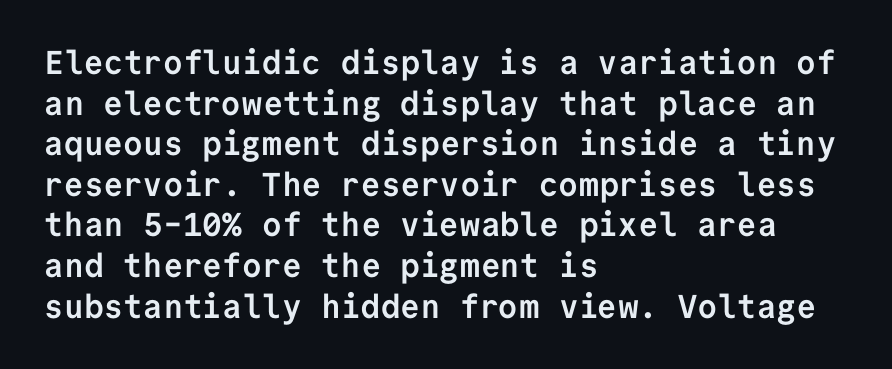
Does the lettering tilt? It doesn't — this is upright. The setting favours the left margin, as ordinary paragraphs usually do. Spacing verdict: monospaced, one width for all characters. No extra tracking has been applied to these lines.
